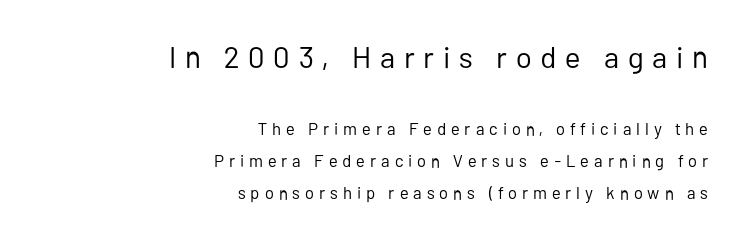
These lines are rendered in a variable-pitch font. The tracking reads as deliberately expanded to a designer's eye. Short and long lines alike share a common ending point at right. Quick note: not italic, upright.
